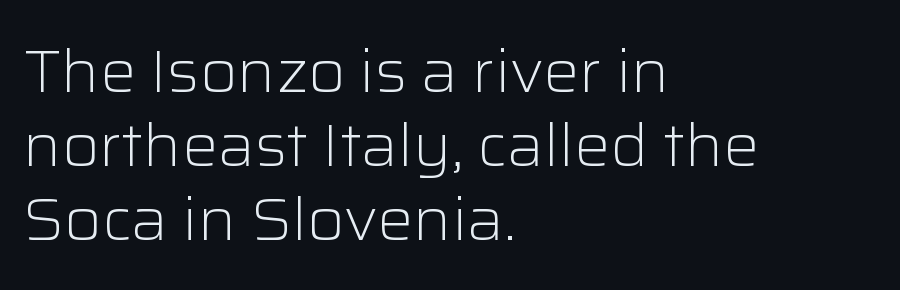
{"serif": "no", "italic": "no", "bold": "no", "weight": "light", "width": "normal", "stroke_contrast": "low", "x_height": "medium", "monospaced": "no", "underline": "no", "align": "left", "line_spacing_ratio": 1.23, "letter_spacing": "normal", "letter_spacing_em": 0.0, "glyph_px": 60}
